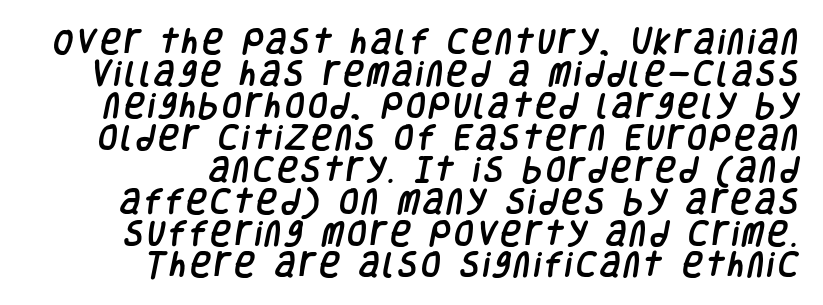
{"serif": "no", "width": "condensed", "stroke_contrast": "low", "x_height": "large", "monospaced": "no", "underline": "no", "align": "right", "line_spacing": "tight", "line_spacing_ratio": 1.14, "glyph_px": 28}
